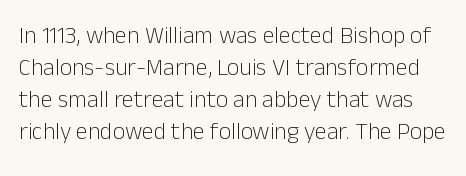
{"italic": "no", "bold": "no", "underline": "no", "line_spacing": "normal", "line_spacing_ratio": 1.34, "letter_spacing": "normal", "letter_spacing_em": 0.0, "glyph_px": 24}
